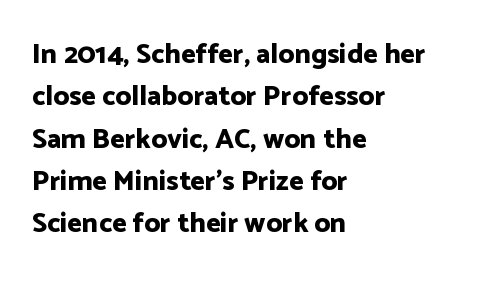
Underline: absent. Students, note that the glyphs here touch the page at normal intervals. This rendering employs a face without finishing strokes, i.e., a sans-serif. Vertical strokes here are truly vertical. Here the designer chose a conventional face with non-uniform glyph widths. This rendering uses left alignment, leaving the right contour irregular.
